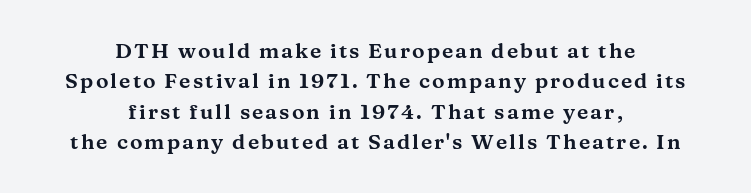
{"italic": "no", "underline": "no", "align": "center", "line_spacing": "normal", "line_spacing_ratio": 1.45, "glyph_px": 21}
